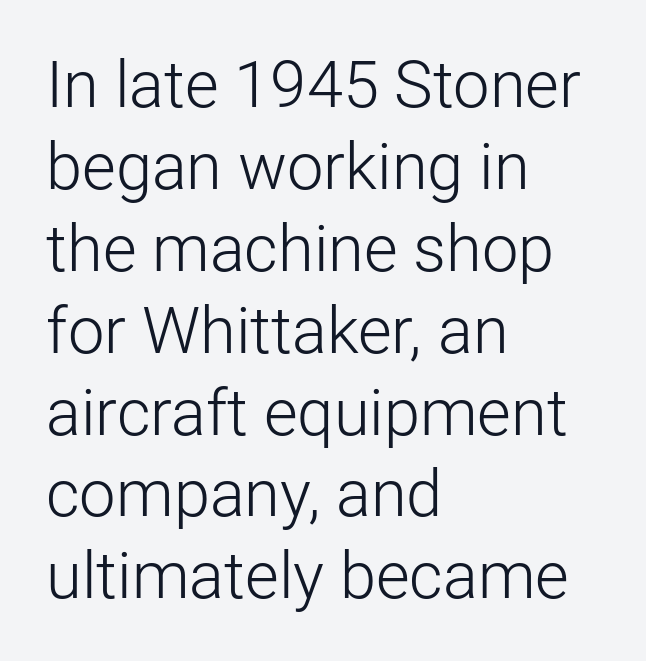
These lines are rendered in a variable-pitch font. Nothing sits at the stroke ends, so this counts as sans-serif. Check the space under the baseline: it is left empty. Upright lettering throughout.
